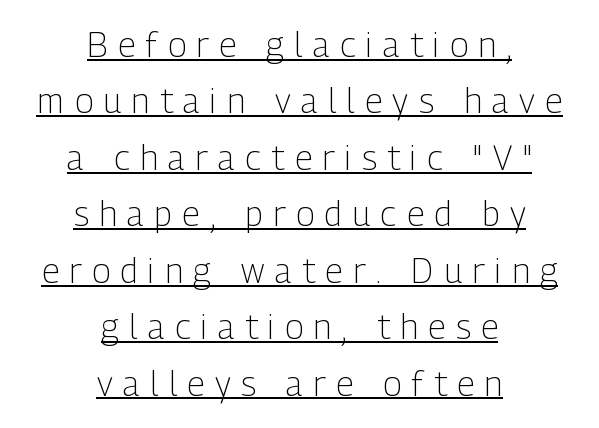
Q: Is the text bold? A: No.
Q: Is the text italic (slanted)? A: No, it is upright.
Q: Is the typeface a serif or a sans-serif typeface? A: Sans-serif.
Q: Is the text underlined? A: Yes.
Q: How is the paragraph aligned? A: Centered.
Q: Is the spacing between letters normal or unusually wide? A: Unusually wide.
Q: Is the spacing between lines tight, normal or loose? A: Normal.
Q: Width (condensed, normal, or wide)? A: Condensed.
Q: Stroke contrast? A: Low.
Q: x-height? A: Medium.
Q: Monospaced? A: No.
